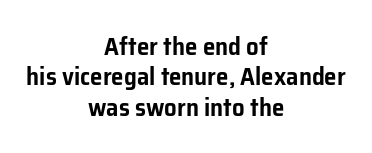
The image shows 25 px text type, upright; set centered, line spacing 1.22x, normal letter spacing, not underlined.
